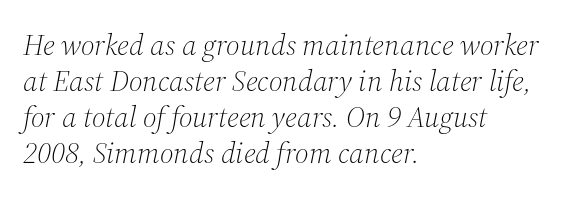
The image shows 30 px light serif type, italic (leaning right); set left-aligned, line spacing 1.2x, normal letter spacing, not underlined; medium stroke contrast and a medium x-height.
